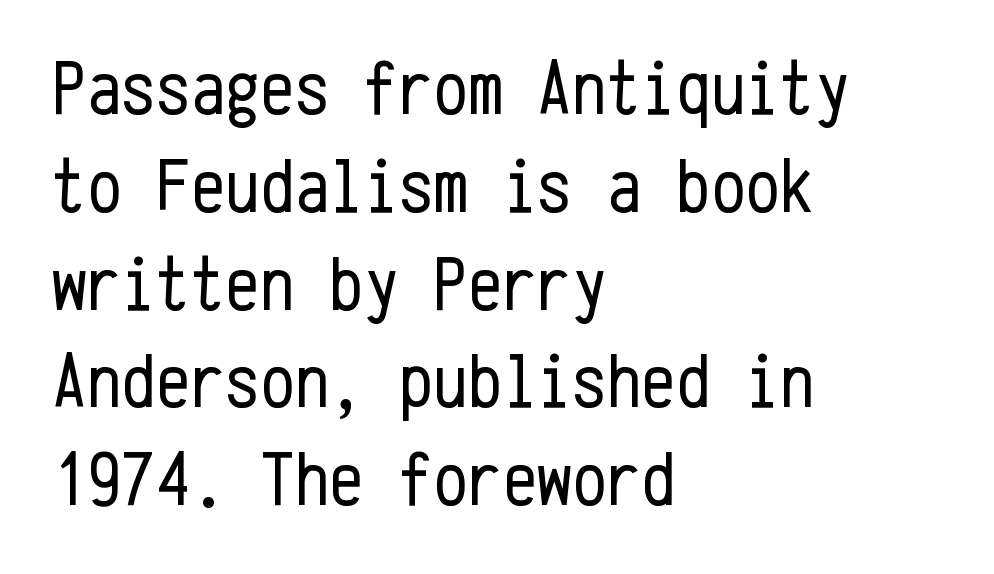
{"serif": "no", "italic": "no", "bold": "no", "weight": "regular", "width": "condensed", "stroke_contrast": "low", "x_height": "medium", "monospaced": "yes", "underline": "no", "align": "left", "line_spacing": "normal", "line_spacing_ratio": 1.27, "letter_spacing": "normal", "letter_spacing_em": 0.0, "glyph_px": 77}
